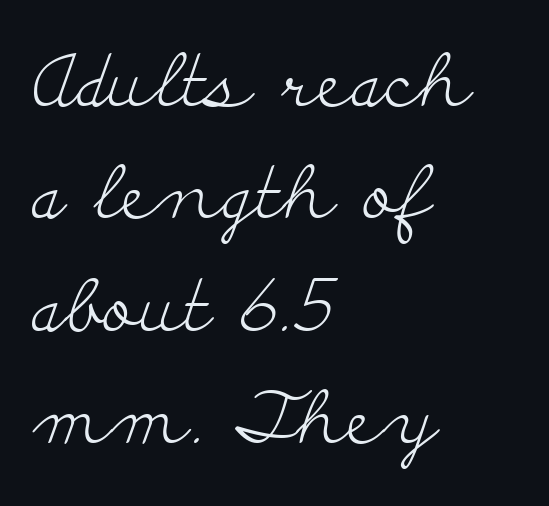
Q: Is the text bold? A: No.
Q: Is the text italic (slanted)? A: Yes.
Q: Is the typeface a serif or a sans-serif typeface? A: Serif.
Q: Is the text underlined? A: No.
Q: How is the paragraph aligned? A: Left-aligned.
Q: Is the spacing between letters normal or unusually wide? A: Normal.
Q: Is the spacing between lines tight, normal or loose? A: Normal.
Q: Width (condensed, normal, or wide)? A: Wide.
Q: Stroke contrast? A: Low.
Q: x-height? A: Small.
Q: Monospaced? A: No.
